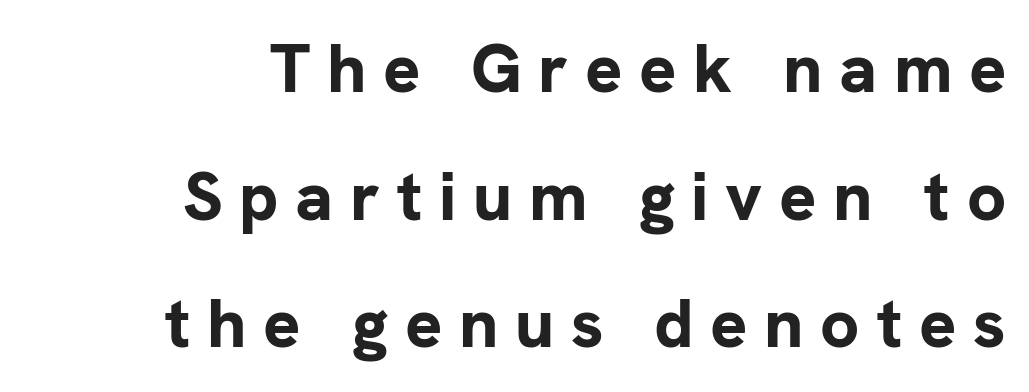
This sample uses a sans-serif face. The typesetter chose a ragged-left arrangement here. Character widths vary here, with narrow letters taking less room than wide ones. Compared with an ordinary text face, these strokes are far heavier — a full bold. Glance below the letters and you will spot only blank space. Every stem runs plumb, perpendicular to the baseline.
